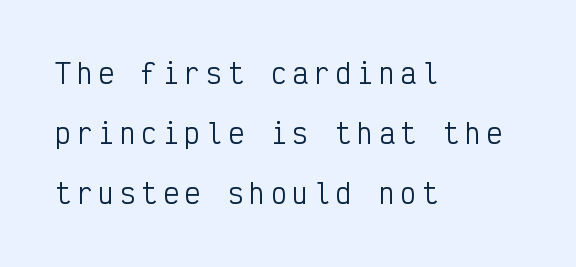
The image shows 26 px text type, upright; set left-aligned, loose line spacing (2.31x), unusually wide letter spacing (+0.23 em), not underlined.
